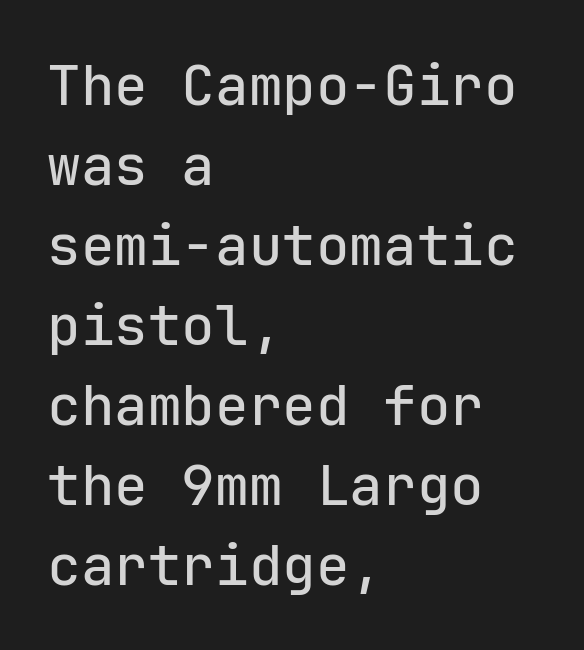
Q: Is the text italic (slanted)? A: No, it is upright.
Q: Is the typeface a serif or a sans-serif typeface? A: Sans-serif.
Q: Is the text underlined? A: No.
Q: How is the paragraph aligned? A: Left-aligned.
Q: Is the spacing between letters normal or unusually wide? A: Normal.
Q: Is the spacing between lines tight, normal or loose? A: Normal.
Q: Width (condensed, normal, or wide)? A: Normal.
Q: Stroke contrast? A: Low.
Q: x-height? A: Medium.
Q: Monospaced? A: Yes.
